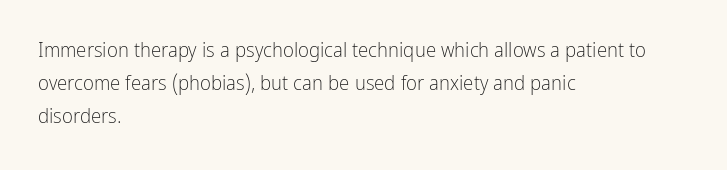
The image shows 21 px text type, upright; set left-aligned, normal line spacing (1.58x), normal letter spacing, not underlined.
